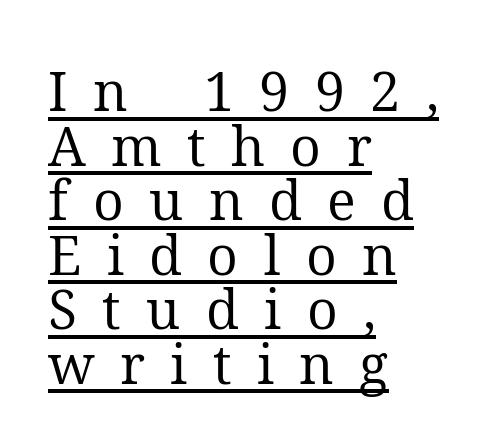
Q: Is the text bold? A: No.
Q: Is the text italic (slanted)? A: No, it is upright.
Q: Is the typeface a serif or a sans-serif typeface? A: Serif.
Q: Is the text underlined? A: Yes.
Q: How is the paragraph aligned? A: Left-aligned.
Q: Is the spacing between letters normal or unusually wide? A: Unusually wide.
Q: Is the spacing between lines tight, normal or loose? A: Tight.
Q: Width (condensed, normal, or wide)? A: Normal.
Q: Stroke contrast? A: Medium.
Q: x-height? A: Medium.
Q: Monospaced? A: No.
